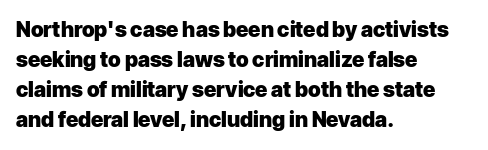
The font's upright variant was chosen for this text. These lines keep a tight, regular rhythm from letter to letter. Notice how thick the strokes are: this is what a full bold looks like. These lines sit exactly where default settings would place them.
